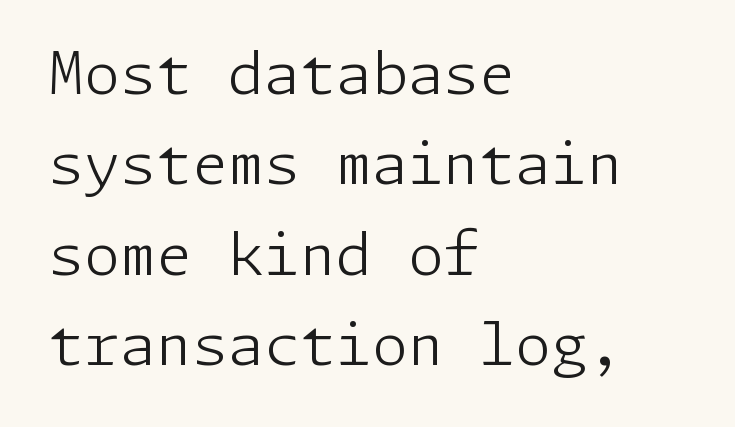
The image shows 58 px light sans-serif type, upright; set left-aligned, normal line spacing (1.56x), normal letter spacing, not underlined; low stroke contrast and a medium x-height.
